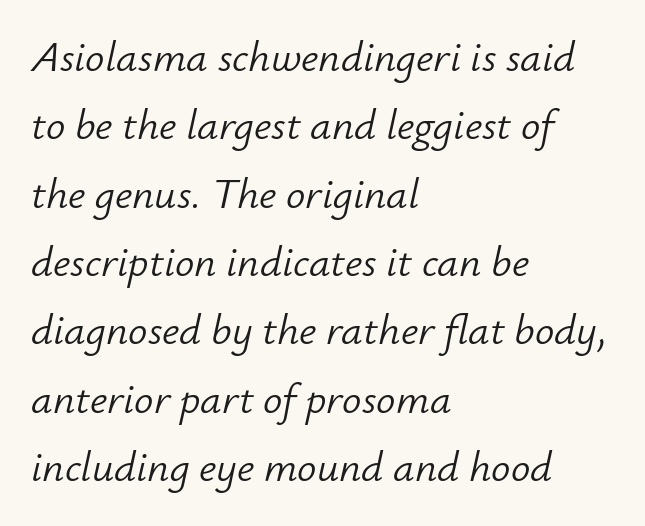
Q: Is the text bold? A: No.
Q: Is the text italic (slanted)? A: Yes, it leans right by about 12 degrees.
Q: Is the text underlined? A: No.
Q: How is the paragraph aligned? A: Left-aligned.
Q: Is the spacing between letters normal or unusually wide? A: Normal.
Q: Is the spacing between lines tight, normal or loose? A: Normal.
Q: Width (condensed, normal, or wide)? A: Normal.
Q: Stroke contrast? A: Low.
Q: x-height? A: Small.
Q: Monospaced? A: No.
